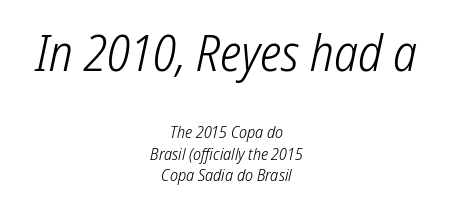
{"serif": "no", "bold": "no", "weight": "light", "width": "condensed", "stroke_contrast": "low", "x_height": "medium", "monospaced": "no", "underline": "no", "align": "center", "line_spacing": "normal", "line_spacing_ratio": 1.25, "letter_spacing": "normal", "letter_spacing_em": 0.0, "larger_block": "first", "size_ratio": 2.94, "glyph_px": 50}
